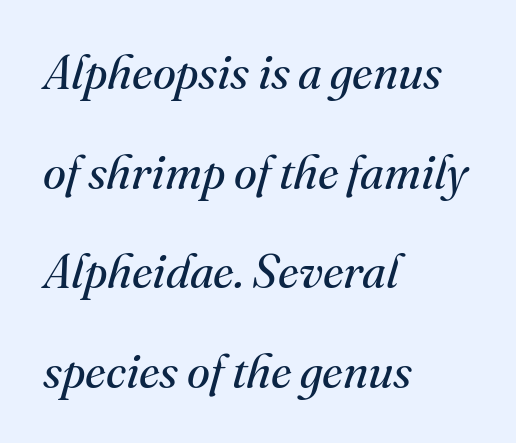
Q: Is the text bold? A: No.
Q: Is the text italic (slanted)? A: Yes, it leans right by about 16 degrees.
Q: Is the typeface a serif or a sans-serif typeface? A: Serif.
Q: Is the text underlined? A: No.
Q: How is the paragraph aligned? A: Left-aligned.
Q: Is the spacing between letters normal or unusually wide? A: Normal.
Q: Is the spacing between lines tight, normal or loose? A: Loose.
Q: Width (condensed, normal, or wide)? A: Normal.
Q: Stroke contrast? A: Medium.
Q: x-height? A: Small.
Q: Monospaced? A: No.
